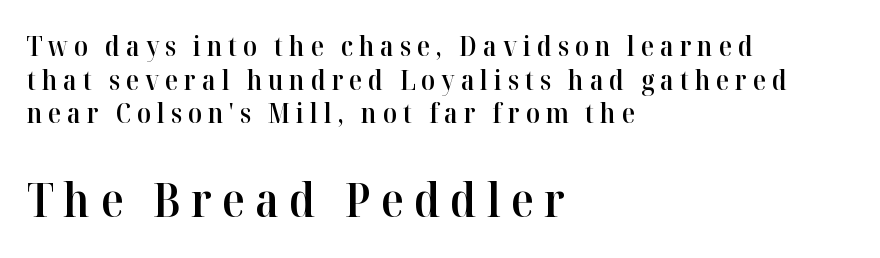
Rows of type keep a routine distance in the vertical direction. Any mark beneath the type? The region is blank. The letterforms stand isolated, each surrounded by extra space. Proportional: the letters do not fall into vertical columns. Bigger letters appear in the bottom chunk; the top chunk is reduced.
